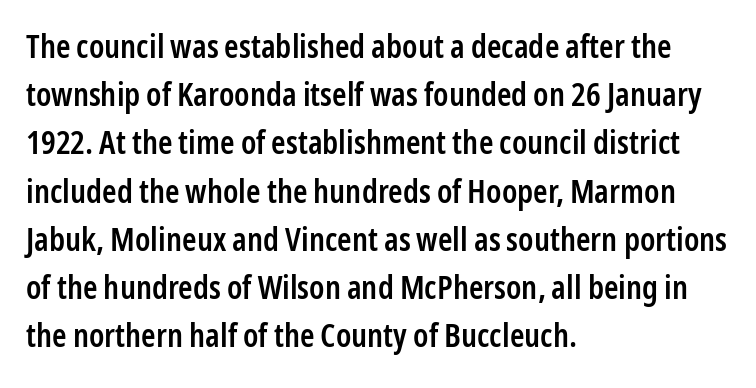
{"serif": "no", "italic": "no", "bold": "semi", "weight": "semibold", "width": "condensed", "stroke_contrast": "low", "x_height": "medium", "monospaced": "no", "underline": "no", "align": "left", "line_spacing": "normal", "line_spacing_ratio": 1.46, "letter_spacing": "normal", "letter_spacing_em": 0.0, "glyph_px": 33}
